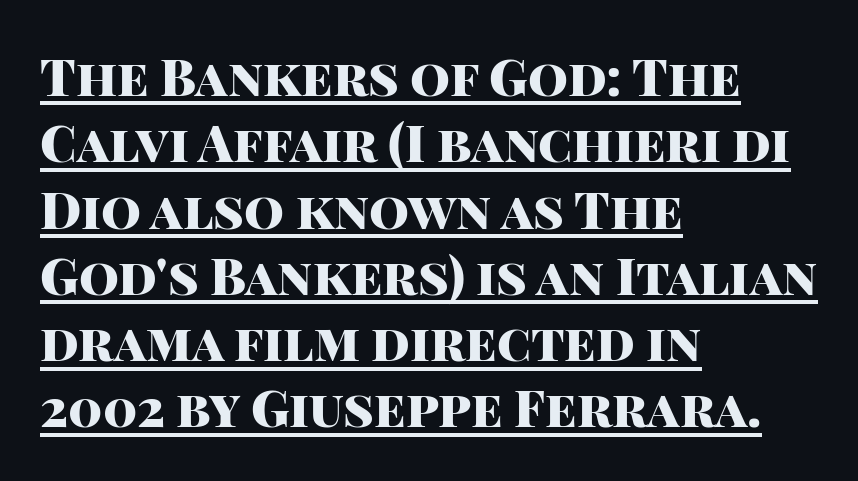
The image shows 51 px heavy sans-serif type, upright; set left-aligned, normal line spacing (1.3x), normal letter spacing, underlined; high stroke contrast and a large x-height.
